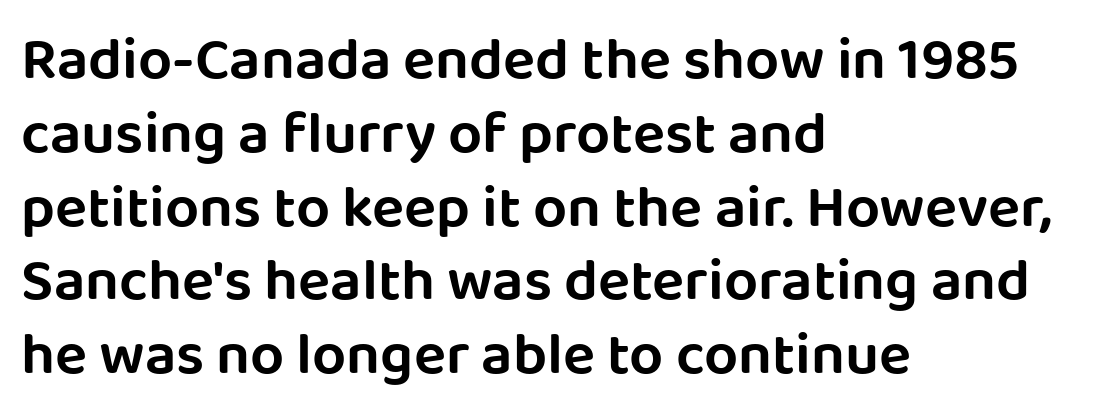
Where is the straight margin? On the left. To sum up the face: it is a sans, with no serifs. How are the letters spaced? Ordinarily, with no added tracking. No word sits above an underline. Proportional: the letters do not fall into vertical columns.
